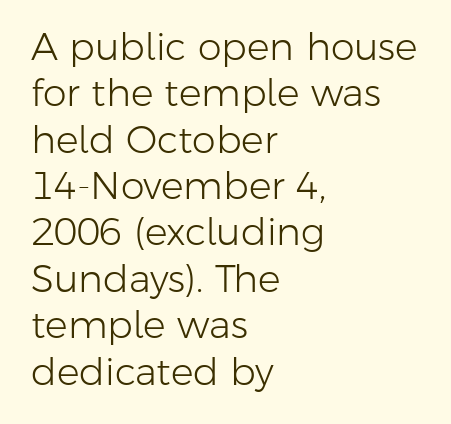
The type is set solid horizontally, with unmodified tracking. The rendering anchors every line to the left-hand side. Each row of text sits above clean, open space. Note: no serifs on the glyphs.
